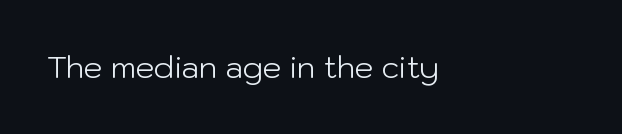
The image shows 30 px light sans-serif type, upright; set left-aligned, normal letter spacing, not underlined; low stroke contrast and a medium x-height.
